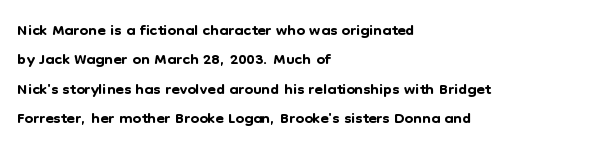
{"italic": "no", "underline": "no", "align": "left", "line_spacing_ratio": 1.22, "letter_spacing": "normal", "letter_spacing_em": 0.0, "glyph_px": 24}
